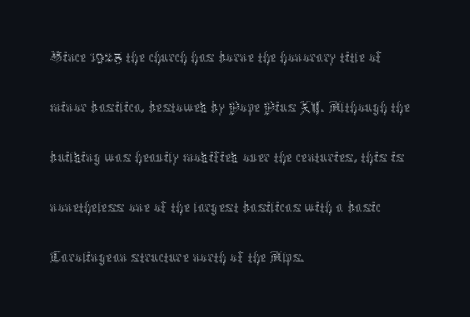
Does the copy run flush right? No — it runs flush left. Upright lettering throughout. One glance says typical: line gaps are just what's usual. Stroke thickness stays within the range of a standard reading face or lighter. The line texture is even and compact thanks to regular tracking.
